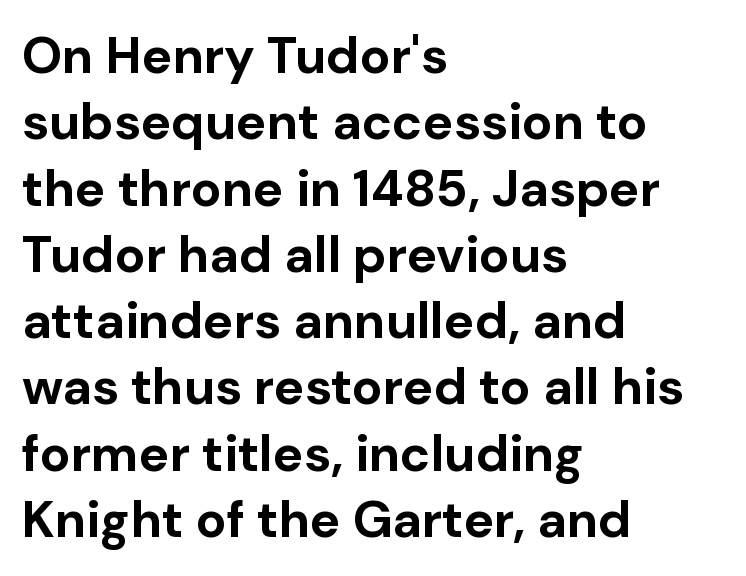
Q: Is the text bold? A: Yes.
Q: Is the text italic (slanted)? A: No, it is upright.
Q: Is the typeface a serif or a sans-serif typeface? A: Sans-serif.
Q: Is the text underlined? A: No.
Q: How is the paragraph aligned? A: Left-aligned.
Q: Is the spacing between letters normal or unusually wide? A: Normal.
Q: Is the spacing between lines tight, normal or loose? A: Normal.
Q: Width (condensed, normal, or wide)? A: Normal.
Q: Stroke contrast? A: Low.
Q: x-height? A: Medium.
Q: Monospaced? A: No.
